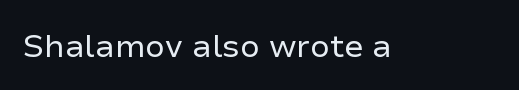
The rendering keeps characters at their native spacing. Each letter's strokes conclude bluntly, with no projecting serifs. Heaviness? Minimal to ordinary, like unemphasized prose. Clear beneath every line of the passage. Character widths vary here, with narrow letters taking less room than wide ones.
